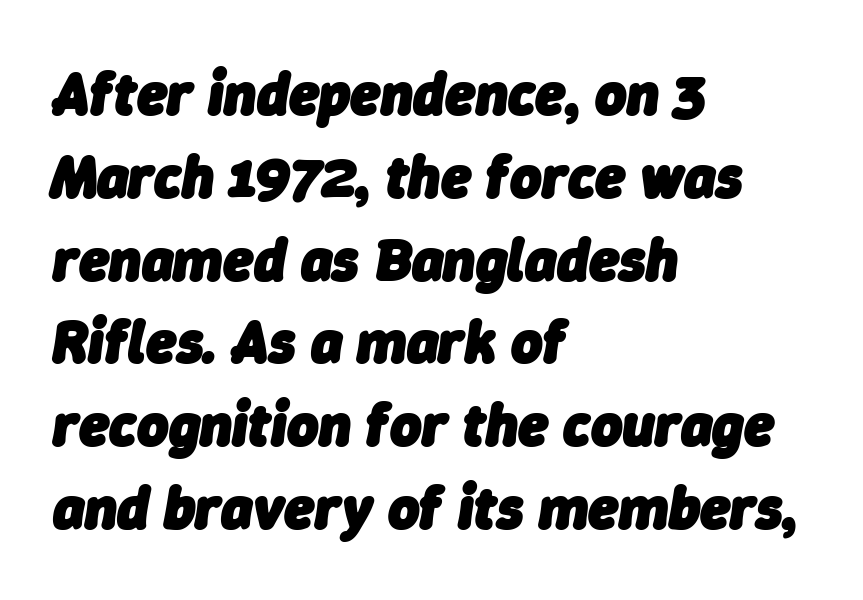
Weight: bold. Is the block centered? No — it sits flush against the left margin. The space between consecutive lines is moderate. The specimen reads as italic at a glance. Here the glyphs are tracked normally, forming tight word shapes.
